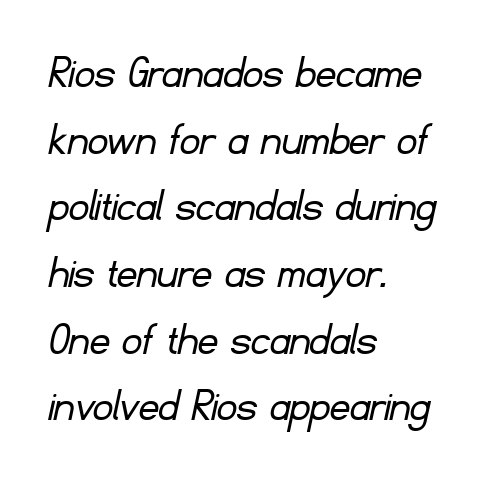
Q: Is the text bold? A: No.
Q: Is the typeface a serif or a sans-serif typeface? A: Sans-serif.
Q: Is the text underlined? A: No.
Q: How is the paragraph aligned? A: Left-aligned.
Q: Is the spacing between letters normal or unusually wide? A: Normal.
Q: Is the spacing between lines tight, normal or loose? A: Normal.
Q: Width (condensed, normal, or wide)? A: Normal.
Q: Stroke contrast? A: Low.
Q: x-height? A: Small.
Q: Monospaced? A: No.
